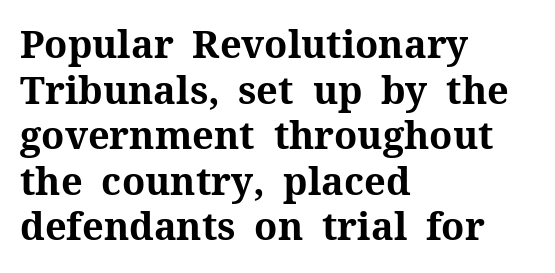
The image shows 38 px bold serif type, upright; set left-aligned, line spacing 1.2x, normal letter spacing, not underlined; medium stroke contrast and a medium x-height.
